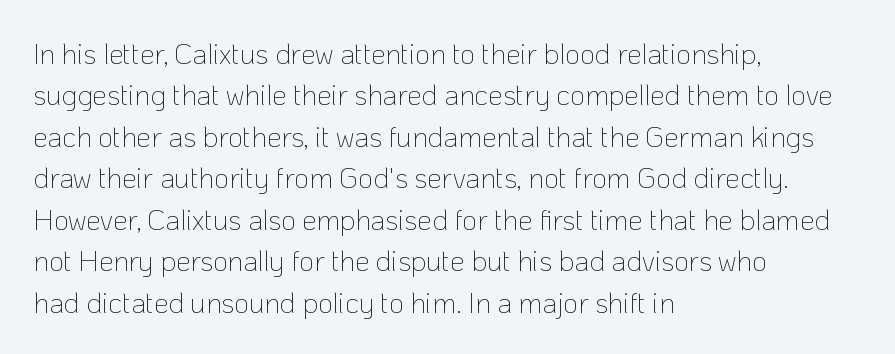
Q: Is the text bold? A: No.
Q: Is the text italic (slanted)? A: No, it is upright.
Q: Is the typeface a serif or a sans-serif typeface? A: Sans-serif.
Q: Is the text underlined? A: No.
Q: How is the paragraph aligned? A: Left-aligned.
Q: Is the spacing between letters normal or unusually wide? A: Normal.
Q: Is the spacing between lines tight, normal or loose? A: Normal.
Q: Width (condensed, normal, or wide)? A: Normal.
Q: Stroke contrast? A: Low.
Q: x-height? A: Medium.
Q: Monospaced? A: No.
